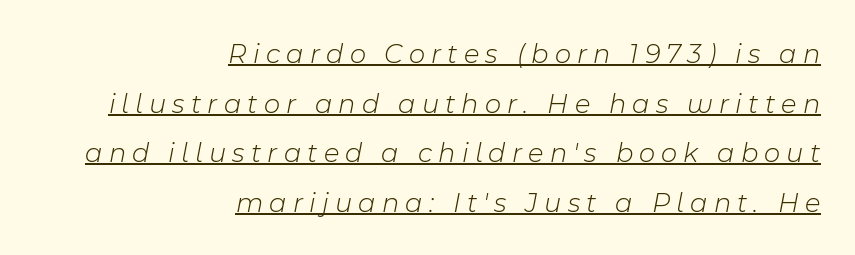
The image shows 28 px light type, italic (leaning right); set right-aligned, line spacing 1.77x, unusually wide letter spacing (+0.22 em), underlined; low stroke contrast and a medium x-height.
